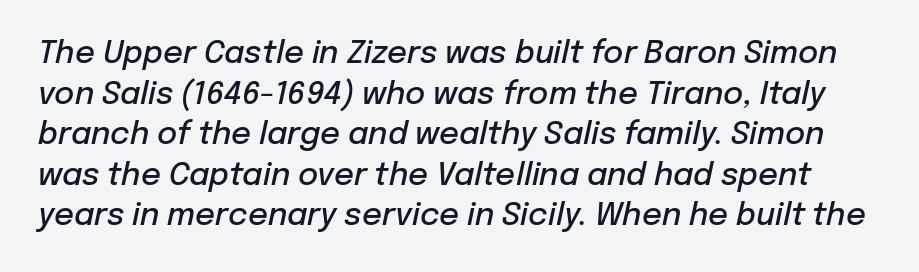
{"italic": "yes", "lean": "right", "slant_degrees": 12, "bold": "semi", "weight": "semibold", "width": "normal", "stroke_contrast": "low", "x_height": "medium", "monospaced": "no", "underline": "no", "line_spacing": "normal", "line_spacing_ratio": 1.31, "letter_spacing": "normal", "letter_spacing_em": 0.0, "glyph_px": 31}
